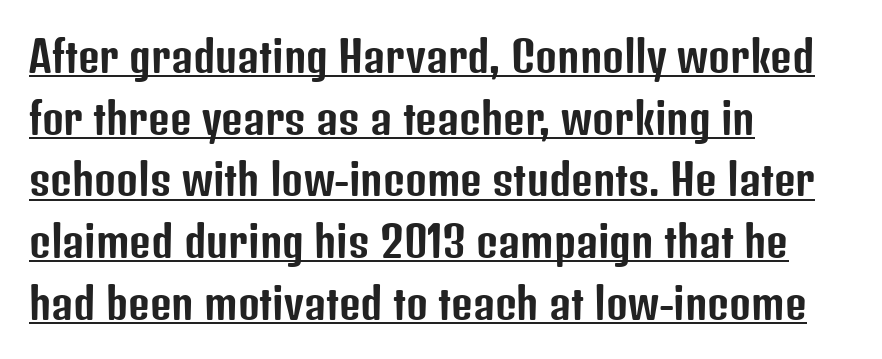
{"serif": "no", "italic": "no", "width": "condensed", "stroke_contrast": "low", "x_height": "medium", "monospaced": "no", "underline": "yes", "align": "left", "line_spacing": "normal", "line_spacing_ratio": 1.47, "letter_spacing": "normal", "letter_spacing_em": 0.0, "glyph_px": 42}
